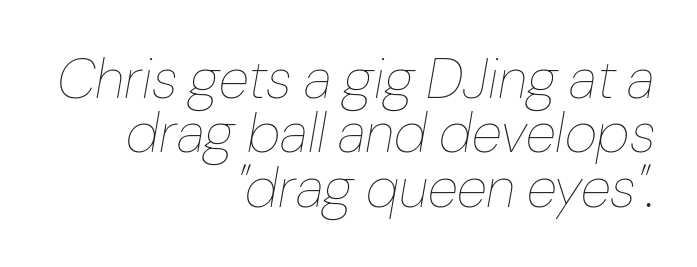
{"italic": "yes", "lean": "right", "slant_degrees": 10, "bold": "no", "weight": "thin", "width": "normal", "stroke_contrast": "low", "x_height": "medium", "monospaced": "no", "underline": "no", "align": "right", "line_spacing": "tight", "line_spacing_ratio": 0.97, "letter_spacing": "normal", "letter_spacing_em": 0.0, "glyph_px": 56}
